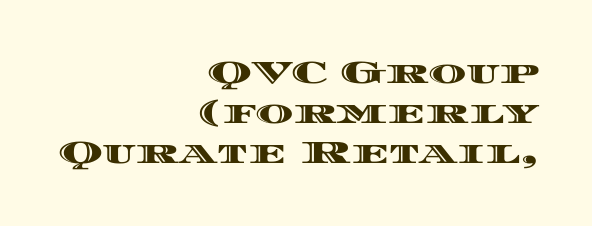
Q: Is the text italic (slanted)? A: No, it is upright.
Q: Is the text underlined? A: No.
Q: How is the paragraph aligned? A: Right-aligned.
Q: Is the spacing between letters normal or unusually wide? A: Normal.
Q: Is the spacing between lines tight, normal or loose? A: Normal.
Q: Width (condensed, normal, or wide)? A: Wide.
Q: x-height? A: Large.
Q: Monospaced? A: No.
